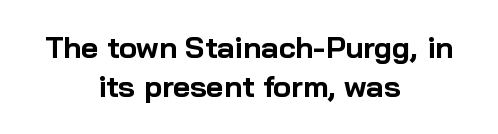
The image shows 30 px bold sans-serif type, upright; set centered, normal line spacing (1.31x), normal letter spacing, not underlined; low stroke contrast and a medium x-height.
